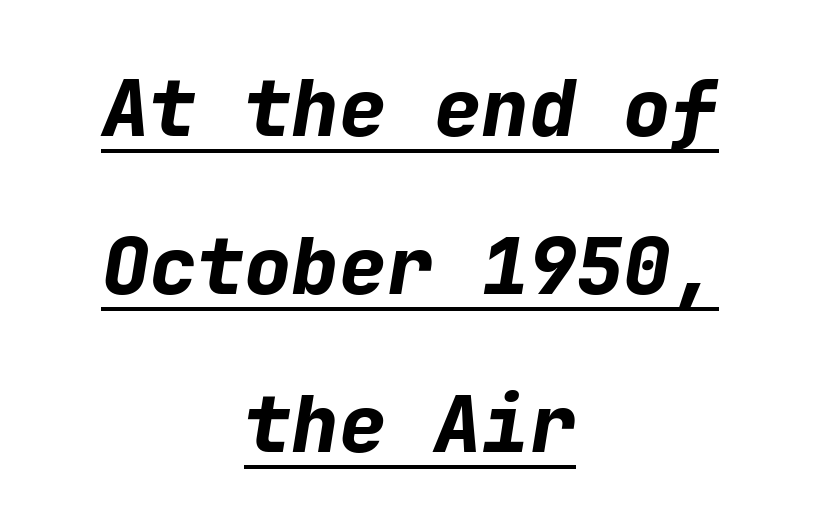
Q: Is the text bold? A: Yes.
Q: Is the text italic (slanted)? A: Yes, it leans right by about 9 degrees.
Q: Is the text underlined? A: Yes.
Q: How is the paragraph aligned? A: Centered.
Q: Is the spacing between letters normal or unusually wide? A: Normal.
Q: Is the spacing between lines tight, normal or loose? A: Loose.
Q: Width (condensed, normal, or wide)? A: Normal.
Q: Stroke contrast? A: Low.
Q: x-height? A: Medium.
Q: Monospaced? A: Yes.
